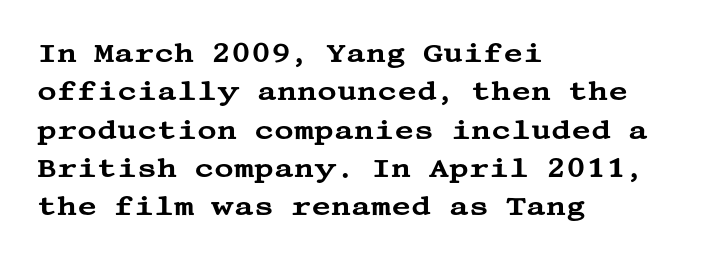
Compared with typical paragraphs, the rows here are spaced about the same. Posture: straight, roman, zero tilt. Inter-character spacing is left at the font's built-in metrics. The space beneath each line is pristine and unruled. The compositor pushed each line to the left boundary.
